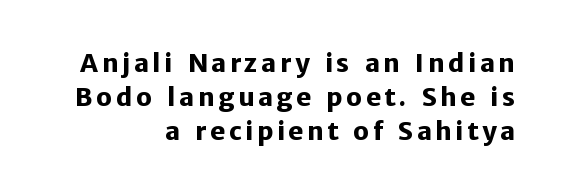
Underline: absent. The passage shown stacks its lines at a standard gap. The compositor pushed each line to the right boundary. Plenty of ink on the page — the face is bold.
